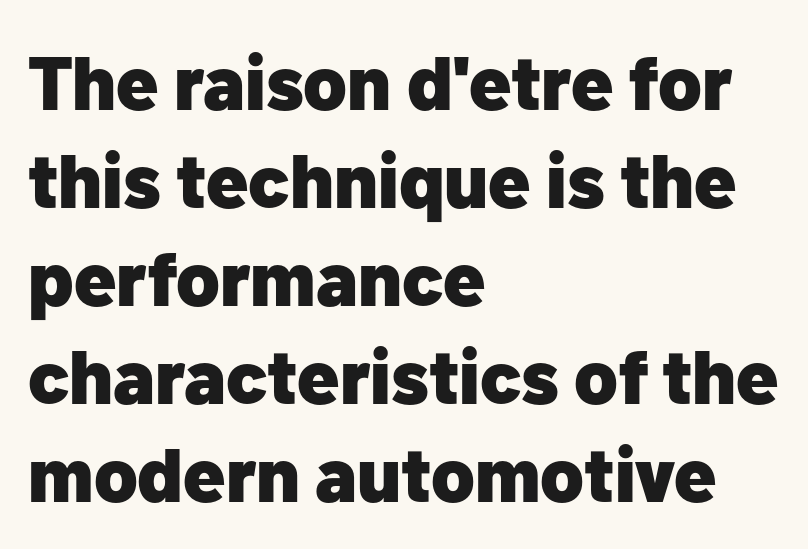
Q: Is the text bold? A: Yes.
Q: Is the text italic (slanted)? A: No, it is upright.
Q: Is the typeface a serif or a sans-serif typeface? A: Sans-serif.
Q: Is the text underlined? A: No.
Q: How is the paragraph aligned? A: Left-aligned.
Q: Is the spacing between letters normal or unusually wide? A: Normal.
Q: Is the spacing between lines tight, normal or loose? A: Normal.
Q: Width (condensed, normal, or wide)? A: Normal.
Q: Stroke contrast? A: Low.
Q: x-height? A: Medium.
Q: Monospaced? A: No.
